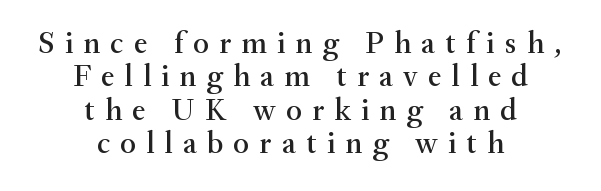
{"serif": "yes", "italic": "no", "width": "normal", "stroke_contrast": "medium", "x_height": "small", "monospaced": "no", "underline": "no", "align": "center", "line_spacing": "tight", "line_spacing_ratio": 1.08, "letter_spacing": "wide", "letter_spacing_em": 0.33, "glyph_px": 31}
